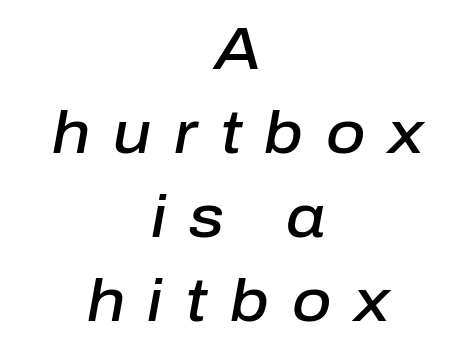
The zone under the glyphs is completely vacant. Does extra space separate the letters? Yes, quite a lot of it. The font is running at a semibold setting, under full bold. If you measured baseline to baseline, you'd find a middling distance.
